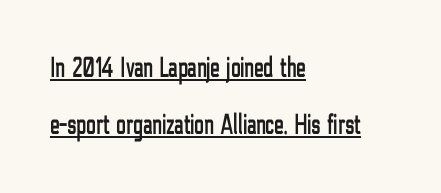
Q: Is the text italic (slanted)? A: No, it is upright.
Q: Is the typeface a serif or a sans-serif typeface? A: Sans-serif.
Q: Is the text underlined? A: Yes.
Q: How is the paragraph aligned? A: Left-aligned.
Q: Is the spacing between letters normal or unusually wide? A: Normal.
Q: Is the spacing between lines tight, normal or loose? A: Loose.
Q: Width (condensed, normal, or wide)? A: Condensed.
Q: Stroke contrast? A: Low.
Q: x-height? A: Medium.
Q: Monospaced? A: No.
